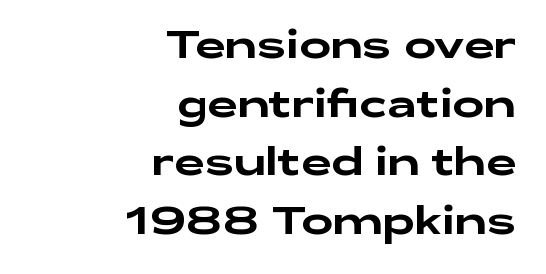
The image shows 38 px wide sans-serif type, upright; set right-aligned, normal line spacing (1.54x), normal letter spacing, not underlined; low stroke contrast and a medium x-height.
